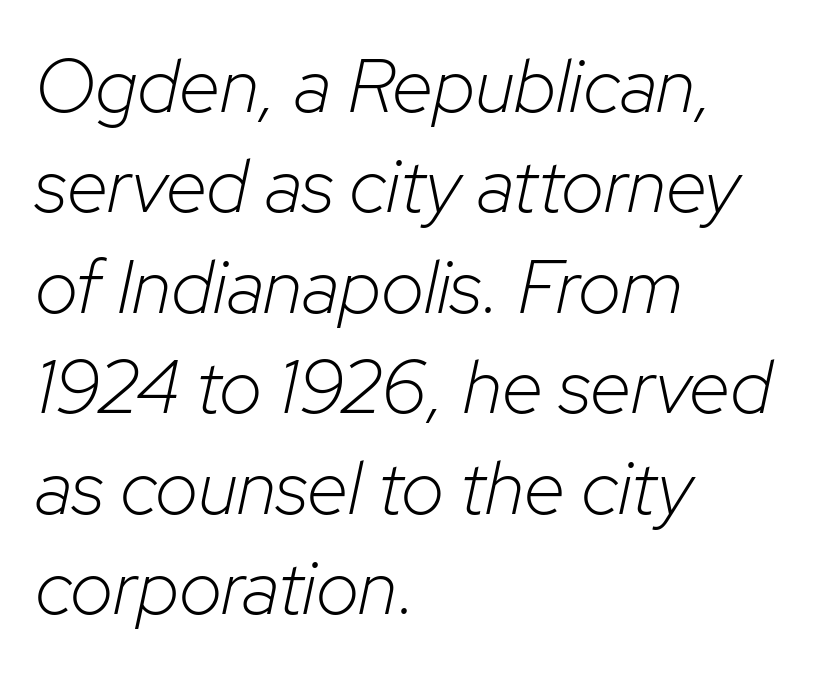
{"italic": "yes", "lean": "right", "slant_degrees": 12, "bold": "no", "weight": "light", "width": "normal", "stroke_contrast": "low", "x_height": "medium", "monospaced": "no", "underline": "no", "align": "left", "line_spacing": "normal", "line_spacing_ratio": 1.34, "letter_spacing": "normal", "letter_spacing_em": 0.0, "glyph_px": 75}
